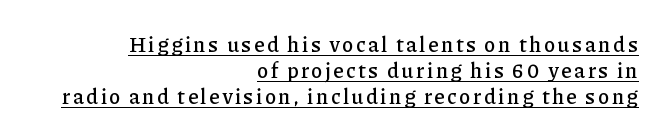
{"italic": "no", "underline": "yes", "align": "right", "line_spacing_ratio": 1.23, "glyph_px": 21}
